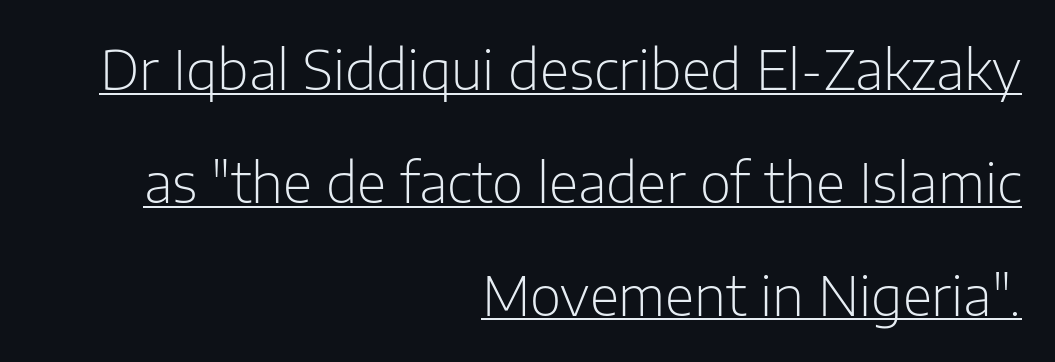
Observe the ordinary spacing: letters are neighbours, not strangers. What decoration does the sample have? An underline. A typesetter would call this proportional, since set widths differ per character. Vertical strokes here are truly vertical.
